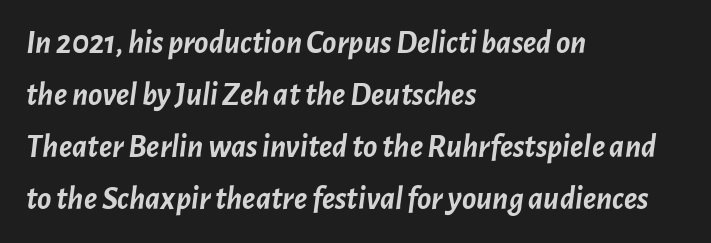
The image shows 33 px semibold type, italic (leaning right); set left-aligned, normal line spacing (1.58x), normal letter spacing, not underlined; low stroke contrast and a medium x-height.
